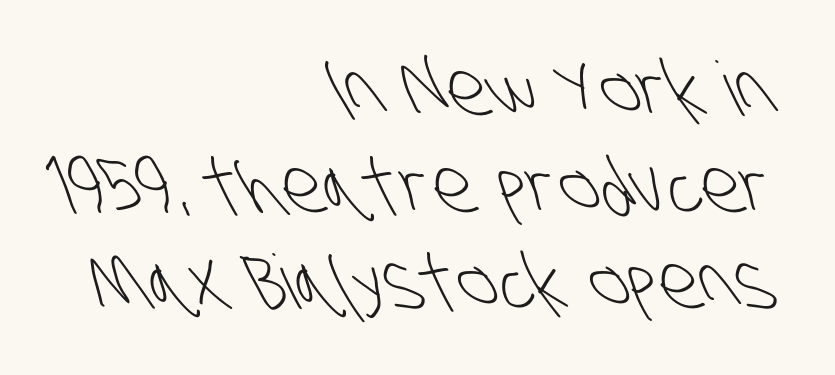
Q: Is the text bold? A: No.
Q: Is the typeface a serif or a sans-serif typeface? A: Sans-serif.
Q: Is the text underlined? A: No.
Q: How is the paragraph aligned? A: Right-aligned.
Q: Is the spacing between letters normal or unusually wide? A: Normal.
Q: Is the spacing between lines tight, normal or loose? A: Normal.
Q: Width (condensed, normal, or wide)? A: Condensed.
Q: Stroke contrast? A: Low.
Q: x-height? A: Large.
Q: Monospaced? A: No.
